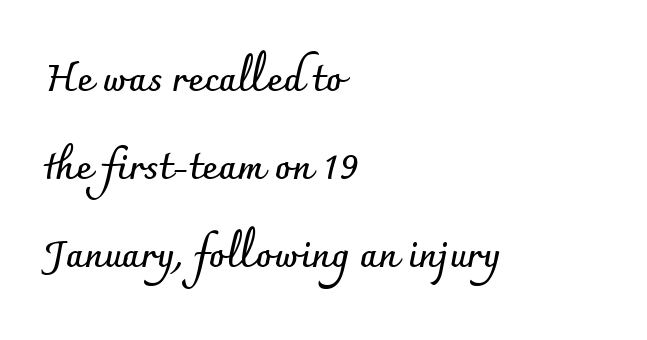
Does the copy run flush right? No — it runs flush left. Baseline-to-baseline distance is far greater than the letter height. The characters display no serif detailing; their extremities are plain. This rendering features lettering with no underline.
